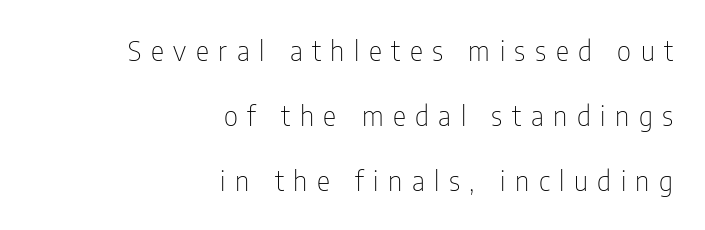
Is this a fixed-width face? No — the glyphs have proportional, varying widths. The passage is arranged like a letterhead date or caption credit — flush right. The letters carry no serifs — their stems end cleanly without finishing strokes. The strokes carry an ordinary text weight at most. These lines were composed using upright roman letters.
